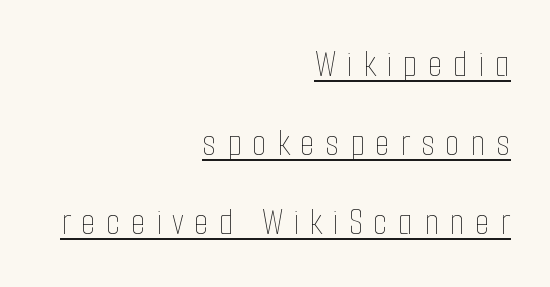
The image shows 39 px thin, condensed type, upright; set right-aligned, loose line spacing (2.03x), unusually wide letter spacing (+0.26 em), underlined; low stroke contrast and a medium x-height.
